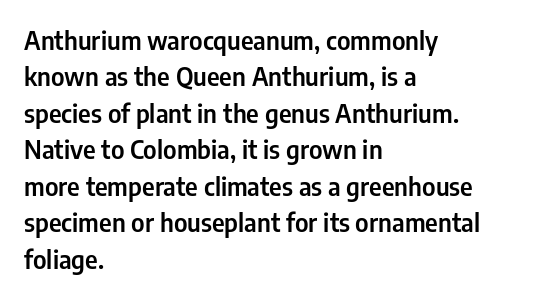
{"italic": "no", "underline": "no", "align": "left", "line_spacing": "normal", "line_spacing_ratio": 1.46, "letter_spacing": "normal", "letter_spacing_em": 0.0, "glyph_px": 25}
